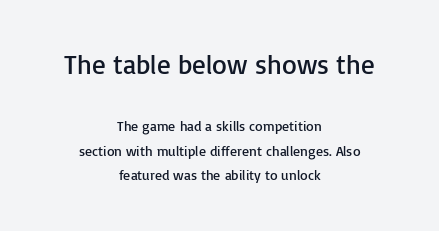
Notice how the passage keeps no hard edge, just a central spine. Counters stay open thanks to moderate or lighter strokes. Do the letters lean? They stand straight. Reading top to bottom, the characters get smaller at the block break. Each row of text sits above clean, open space. Tracking here is standard; glyphs follow each other at the usual distance.
